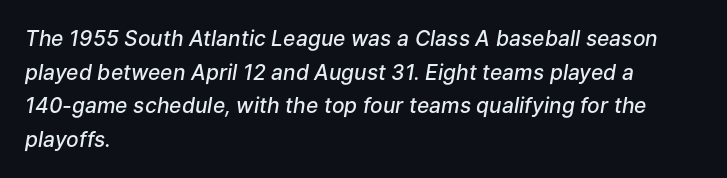
In terms of letterspacing, this is plain default setting. How would I describe the line gaps? Plain and ordinary. These lines carry some extra weight — a demibold, not a full bold. This rendering features lettering with no underline. Teacher's note: observe the even left margin — that is flush-left alignment. The specimen reads as italic at a glance.
